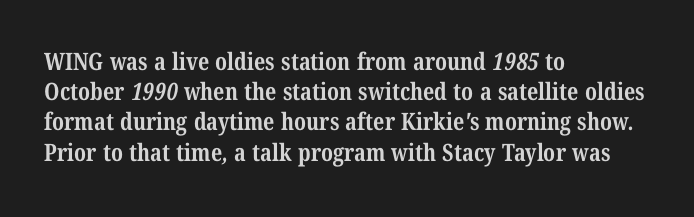
A dark, heavy texture on the line: the type is bold. Compared with typical paragraphs, the rows here are spaced about the same. Visually the block forms a straight wall on the left and a jagged coastline on the right. Descenders hang freely into open space. These lines keep a tight, regular rhythm from letter to letter.
